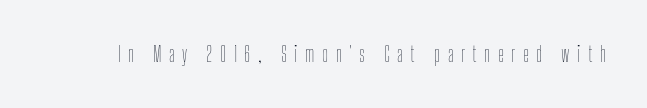
Q: Is the text bold? A: No.
Q: Is the text italic (slanted)? A: No, it is upright.
Q: Is the text underlined? A: No.
Q: Is the spacing between letters normal or unusually wide? A: Unusually wide.
